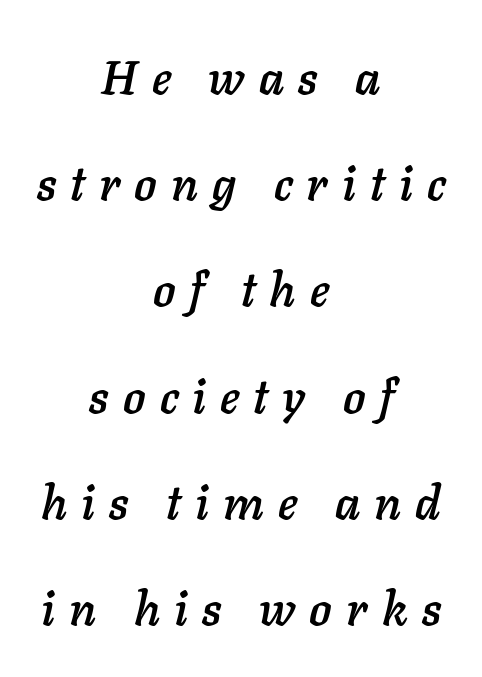
These lines were composed using italics. Tracking here is generous; glyphs stand well apart from one another. If you folded the block vertically in half, each line would mirror itself in length. The letters advance in unequal steps, a hallmark of proportional type. Leading is clearly above the norm, producing a sparse column.
